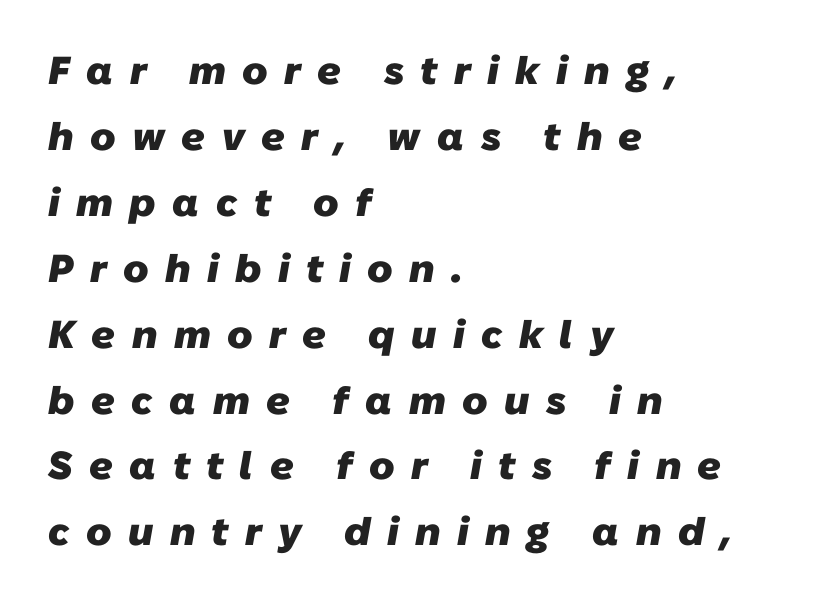
Q: Is the text bold? A: Yes.
Q: Is the typeface a serif or a sans-serif typeface? A: Sans-serif.
Q: Is the text underlined? A: No.
Q: How is the paragraph aligned? A: Left-aligned.
Q: Is the spacing between letters normal or unusually wide? A: Unusually wide.
Q: Is the spacing between lines tight, normal or loose? A: Normal.
Q: Width (condensed, normal, or wide)? A: Normal.
Q: Stroke contrast? A: Low.
Q: x-height? A: Medium.
Q: Monospaced? A: No.
